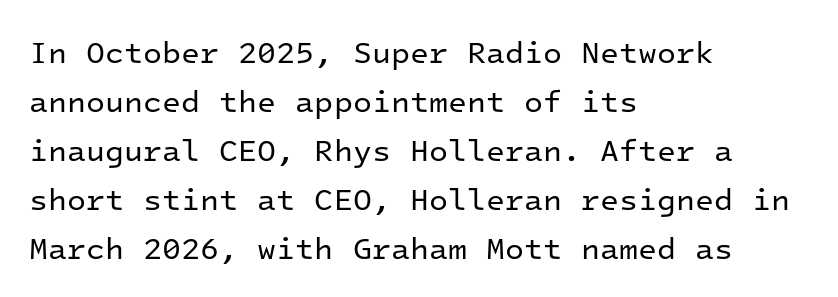
The image shows 31 px regular-weight sans-serif type, upright, monospaced; set left-aligned, normal line spacing (1.58x), normal letter spacing, not underlined; low stroke contrast and a medium x-height.
